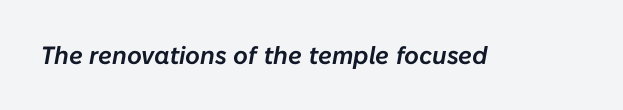
The image shows 25 px text type, italic (leaning right); set normal letter spacing, not underlined.
